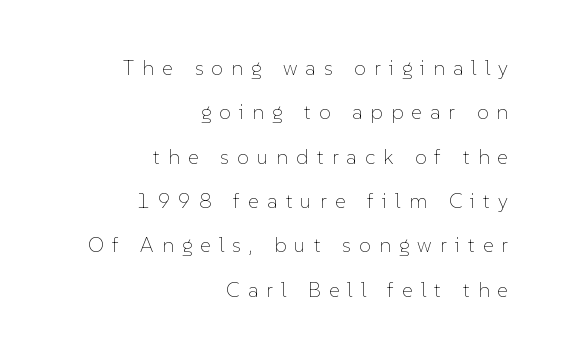
Q: Is the text bold? A: No.
Q: Is the text italic (slanted)? A: No, it is upright.
Q: Is the text underlined? A: No.
Q: How is the paragraph aligned? A: Right-aligned.
Q: Is the spacing between letters normal or unusually wide? A: Unusually wide.
Q: Is the spacing between lines tight, normal or loose? A: Loose.
